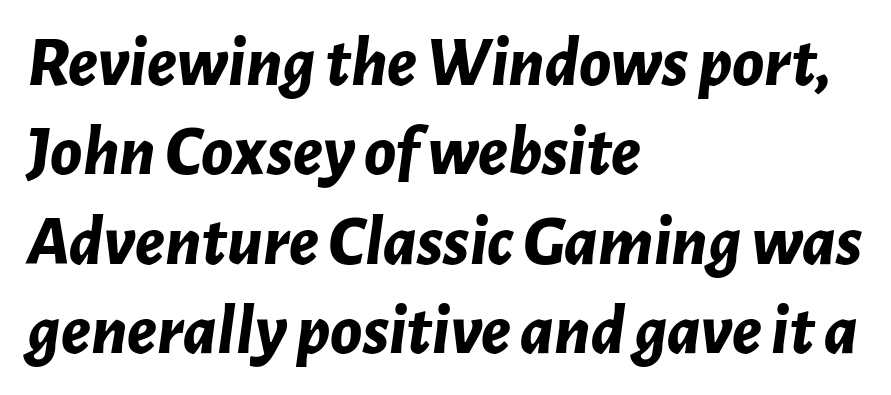
Q: Is the text bold? A: Yes.
Q: Is the text italic (slanted)? A: Yes, it leans right by about 7 degrees.
Q: Is the text underlined? A: No.
Q: How is the paragraph aligned? A: Left-aligned.
Q: Is the spacing between letters normal or unusually wide? A: Normal.
Q: Width (condensed, normal, or wide)? A: Normal.
Q: Stroke contrast? A: Low.
Q: x-height? A: Medium.
Q: Monospaced? A: No.
